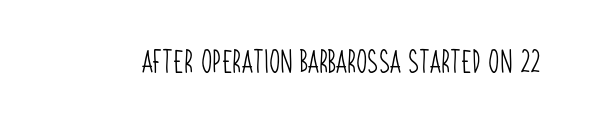
Q: Is the text bold? A: No.
Q: Is the text underlined? A: No.
Q: Is the spacing between letters normal or unusually wide? A: Normal.
